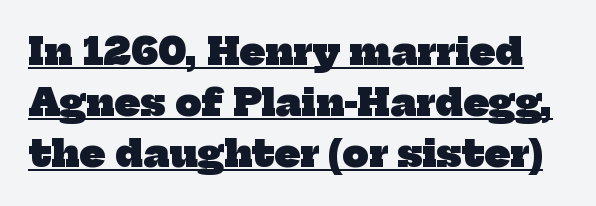
The line texture is even and compact thanks to regular tracking. The passage shown is typeset with a serif family. If you measured baseline to baseline, you'd find a middling distance. These words are printed bold, with thick strokes throughout.
